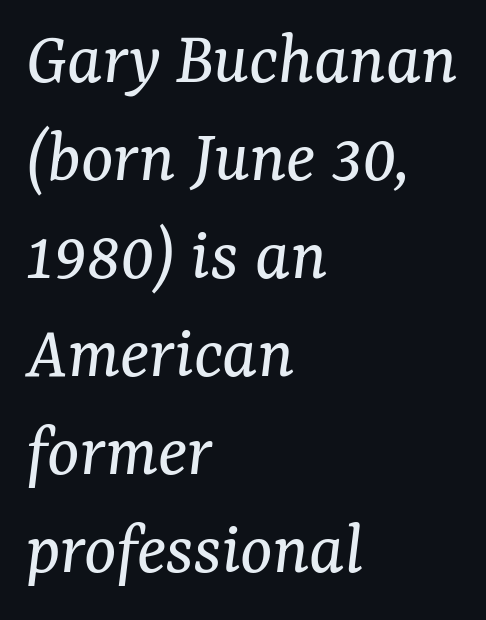
The image shows 76 px regular-weight serif type, italic (leaning right); set left-aligned, normal line spacing (1.29x), normal letter spacing, not underlined; medium stroke contrast and a medium x-height.
